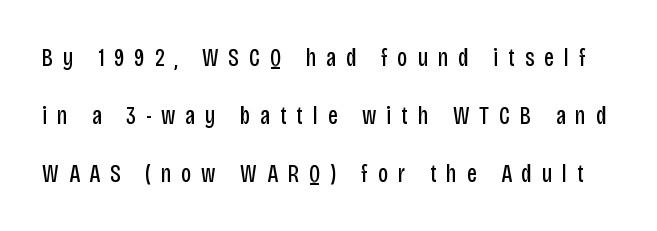
The image shows 25 px text type, upright; set loose line spacing (2.32x), unusually wide letter spacing (+0.4 em), not underlined.
